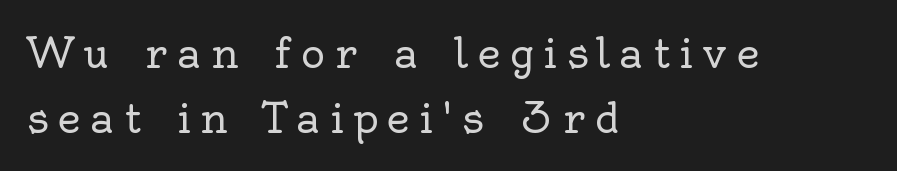
The image shows 41 px regular-weight serif type, upright; set left-aligned, normal line spacing (1.58x), unusually wide letter spacing (+0.23 em), not underlined; a small x-height.
